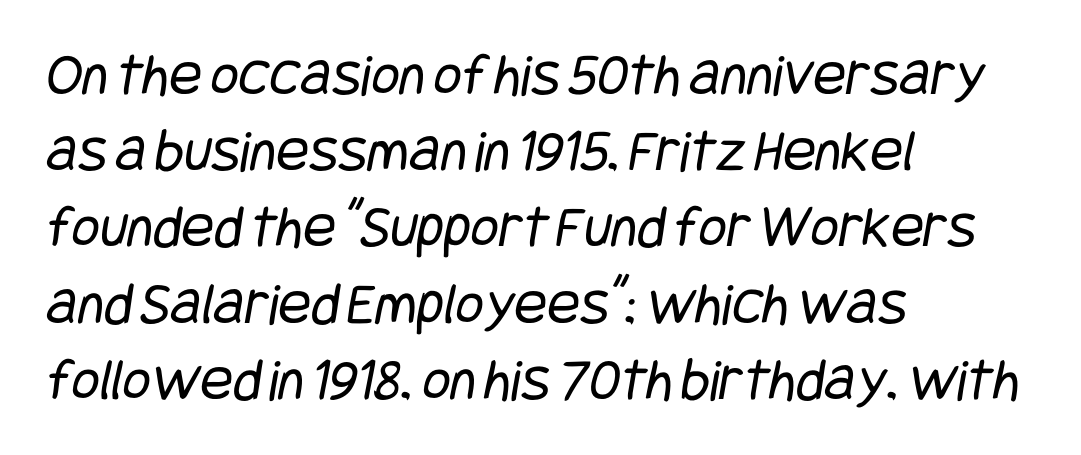
Q: Is the text bold? A: No.
Q: Is the typeface a serif or a sans-serif typeface? A: Sans-serif.
Q: Is the text underlined? A: No.
Q: How is the paragraph aligned? A: Left-aligned.
Q: Is the spacing between letters normal or unusually wide? A: Normal.
Q: Is the spacing between lines tight, normal or loose? A: Normal.
Q: Width (condensed, normal, or wide)? A: Condensed.
Q: Stroke contrast? A: Low.
Q: x-height? A: Large.
